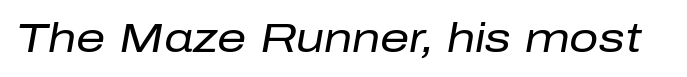
Q: Is the text bold? A: No.
Q: Is the text italic (slanted)? A: Yes, it leans right by about 10 degrees.
Q: Is the text underlined? A: No.
Q: Is the spacing between letters normal or unusually wide? A: Normal.
Q: Width (condensed, normal, or wide)? A: Normal.
Q: Stroke contrast? A: Low.
Q: x-height? A: Medium.
Q: Monospaced? A: No.
